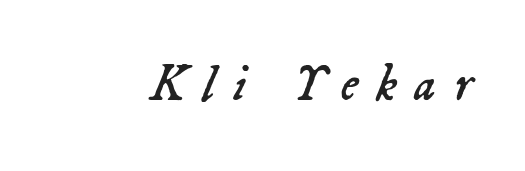
Q: Is the text bold? A: No.
Q: Is the text italic (slanted)? A: Yes, it leans right by about 23 degrees.
Q: Is the text underlined? A: No.
Q: Is the spacing between letters normal or unusually wide? A: Unusually wide.
Q: Width (condensed, normal, or wide)? A: Normal.
Q: Stroke contrast? A: Low.
Q: x-height? A: Medium.
Q: Monospaced? A: No.
